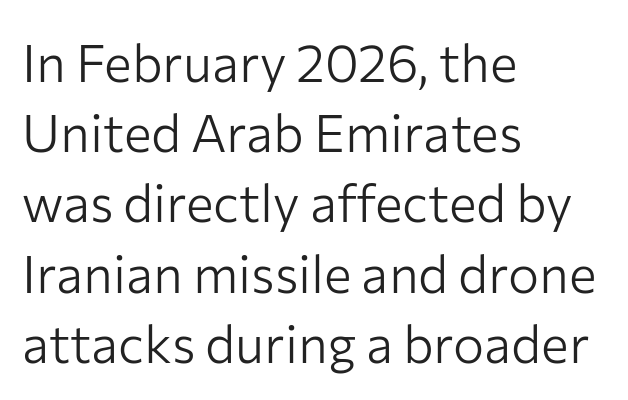
{"serif": "no", "italic": "no", "bold": "no", "weight": "light", "width": "normal", "stroke_contrast": "low", "x_height": "medium", "monospaced": "no", "underline": "no", "align": "left", "line_spacing": "normal", "line_spacing_ratio": 1.35, "letter_spacing": "normal", "letter_spacing_em": 0.0, "glyph_px": 52}
